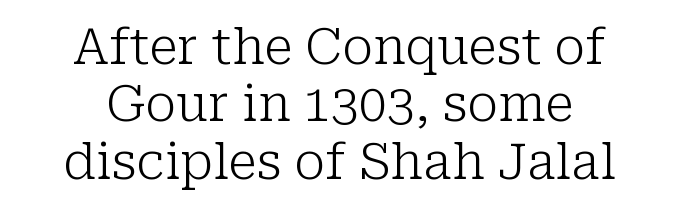
Q: Is the text bold? A: No.
Q: Is the text italic (slanted)? A: No, it is upright.
Q: Is the typeface a serif or a sans-serif typeface? A: Serif.
Q: Is the text underlined? A: No.
Q: How is the paragraph aligned? A: Centered.
Q: Is the spacing between letters normal or unusually wide? A: Normal.
Q: Is the spacing between lines tight, normal or loose? A: Tight.
Q: Width (condensed, normal, or wide)? A: Normal.
Q: Stroke contrast? A: Low.
Q: x-height? A: Medium.
Q: Monospaced? A: No.
